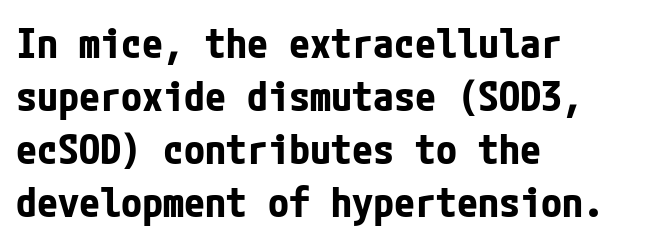
Q: Is the text bold? A: Yes.
Q: Is the text italic (slanted)? A: No, it is upright.
Q: Is the typeface a serif or a sans-serif typeface? A: Sans-serif.
Q: Is the text underlined? A: No.
Q: How is the paragraph aligned? A: Left-aligned.
Q: Is the spacing between letters normal or unusually wide? A: Normal.
Q: Is the spacing between lines tight, normal or loose? A: Normal.
Q: Width (condensed, normal, or wide)? A: Condensed.
Q: Stroke contrast? A: Low.
Q: x-height? A: Medium.
